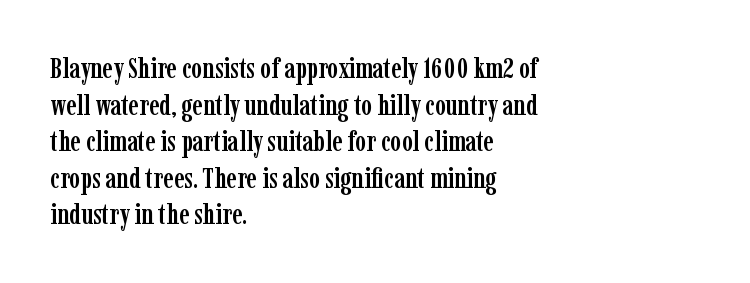
Letterform terminals end in serifs throughout the passage. Visually the block forms a straight wall on the left and a jagged coastline on the right. This rendering leaves character spacing at its baseline value. Does the lettering tilt? It doesn't — this is upright. The passage shown is typed in a proportional face where columns would drift.
